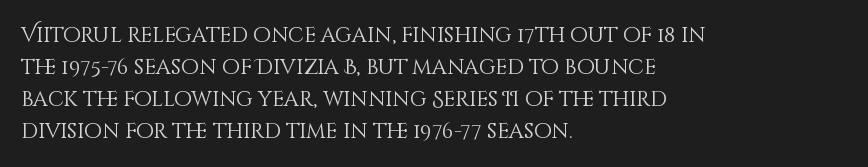
{"italic": "no", "bold": "no", "underline": "no", "align": "left", "line_spacing": "normal", "line_spacing_ratio": 1.52, "letter_spacing": "normal", "letter_spacing_em": 0.0, "glyph_px": 21}
